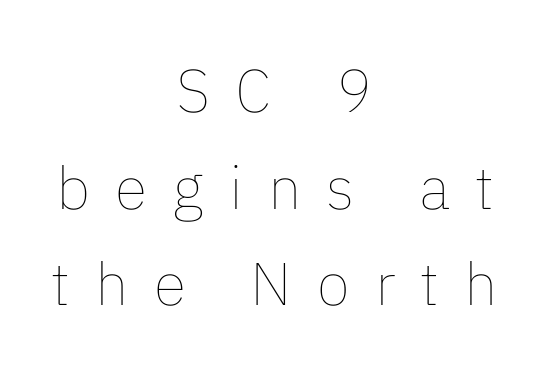
No italicization has been applied; the sample stays upright. This rendering features lettering with no underline. Vertical spacing — default. This reads as an unemphasized weight, regular at the heaviest. The passage shown is typed in a proportional face where columns would drift. The paragraph shown floats in the horizontal middle.
